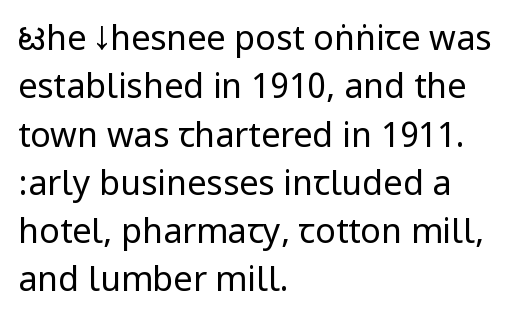
Each word holds together tightly as a unit, with standard inter-letter gaps. The leading is moderate, giving the passage an even texture. A typesetter would mark this as roman, not italic. The gap between lines stays unmarked.
